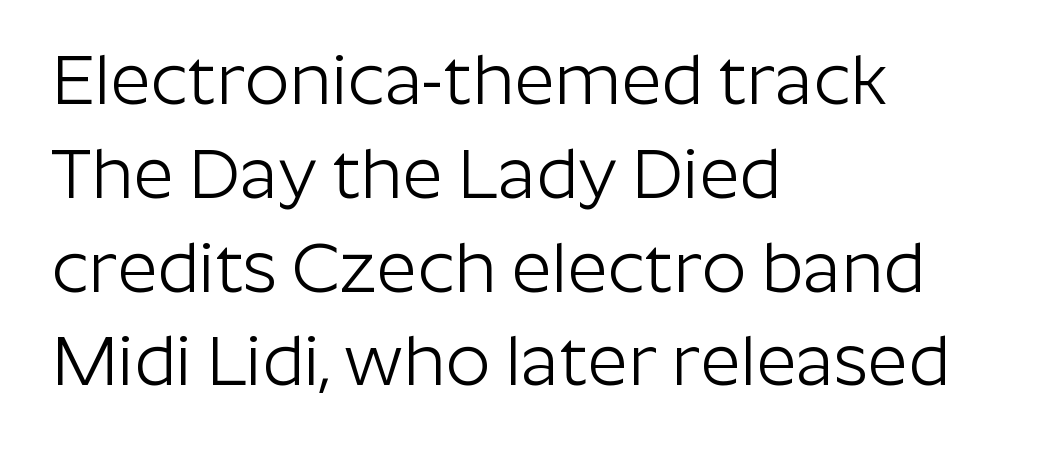
Q: Is the text bold? A: No.
Q: Is the text italic (slanted)? A: No, it is upright.
Q: Is the typeface a serif or a sans-serif typeface? A: Sans-serif.
Q: Is the text underlined? A: No.
Q: How is the paragraph aligned? A: Left-aligned.
Q: Is the spacing between letters normal or unusually wide? A: Normal.
Q: Is the spacing between lines tight, normal or loose? A: Normal.
Q: Width (condensed, normal, or wide)? A: Normal.
Q: Stroke contrast? A: Low.
Q: x-height? A: Medium.
Q: Monospaced? A: No.
